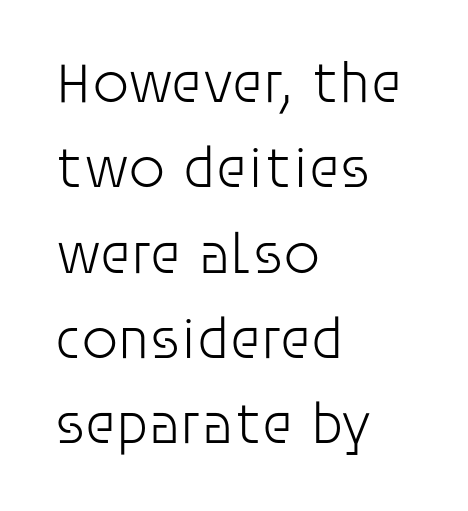
Reading down the column, the eye jumps a familiar distance to each next line. Classification — sans serif. Visually the block forms a straight wall on the left and a jagged coastline on the right. Honestly, the letter spacing is just normal — you wouldn't notice it.
